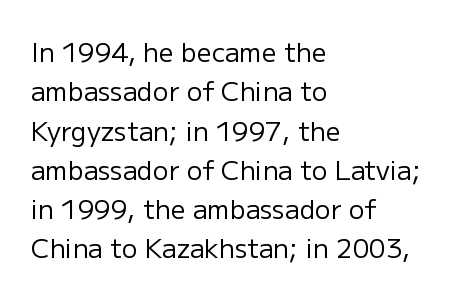
{"italic": "no", "bold": "no", "underline": "no", "align": "left", "line_spacing": "normal", "line_spacing_ratio": 1.51, "letter_spacing": "normal", "letter_spacing_em": 0.0, "glyph_px": 26}
